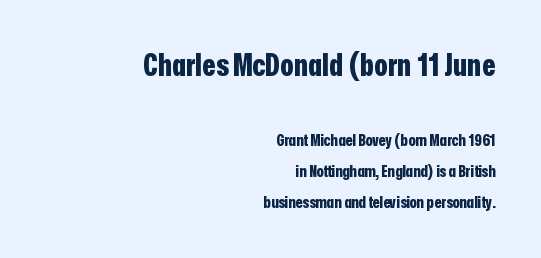
Q: Is the text bold? A: Yes.
Q: Is the text italic (slanted)? A: No, it is upright.
Q: Is the typeface a serif or a sans-serif typeface? A: Sans-serif.
Q: Is the text underlined? A: No.
Q: How is the paragraph aligned? A: Right-aligned.
Q: Is the spacing between letters normal or unusually wide? A: Normal.
Q: Is the spacing between lines tight, normal or loose? A: Loose.
Q: Which block of text is set in a larger size, the first (top) or the second (bottom)? A: The first (top) one.
Q: Width (condensed, normal, or wide)? A: Condensed.
Q: Stroke contrast? A: Low.
Q: x-height? A: Medium.
Q: Monospaced? A: No.
